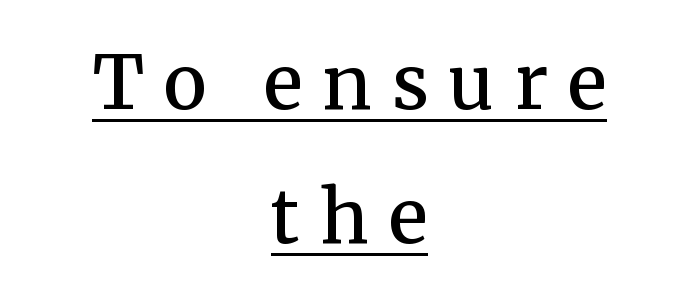
The lettering holds an erect, upright posture throughout. A student would call this center alignment; a typographer would say set centered. You can see a thin bar hugging the bottom of the glyphs. The horizontal fit of the characters is loose and conspicuously gappy. Varying glyph widths throughout — classic text-font behaviour.
